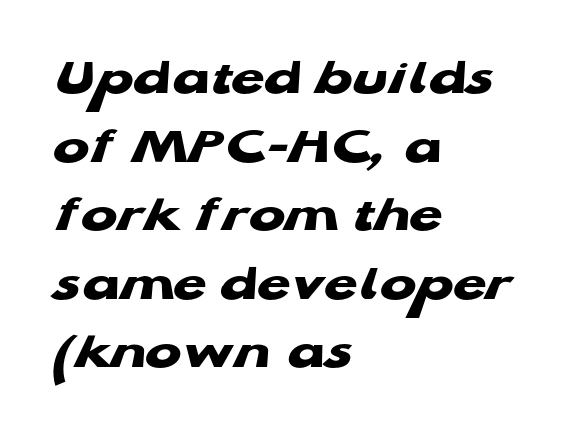
The image shows 54 px heavy, wide sans-serif type; set left-aligned, normal line spacing (1.27x), normal letter spacing, not underlined; low stroke contrast and a medium x-height.
